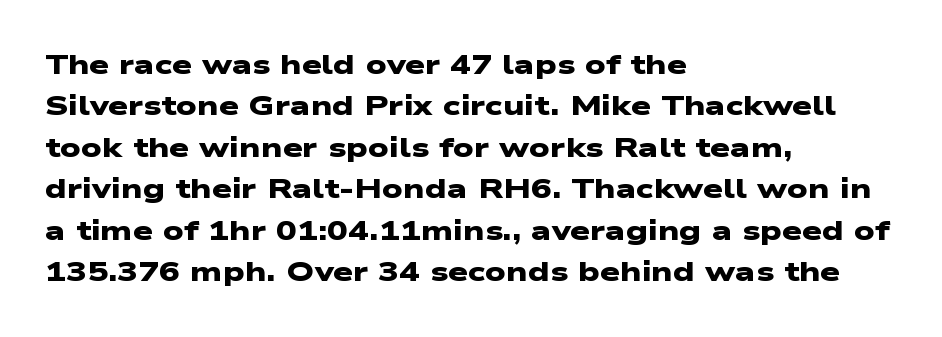
The image shows 28 px heavy, wide sans-serif type; set left-aligned, normal line spacing (1.48x), normal letter spacing, not underlined; low stroke contrast and a medium x-height.
